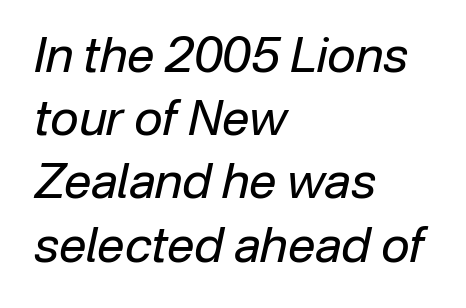
The image shows 49 px regular-weight type, italic (leaning right); set left-aligned, normal line spacing (1.29x), normal letter spacing, not underlined; low stroke contrast and a medium x-height.
